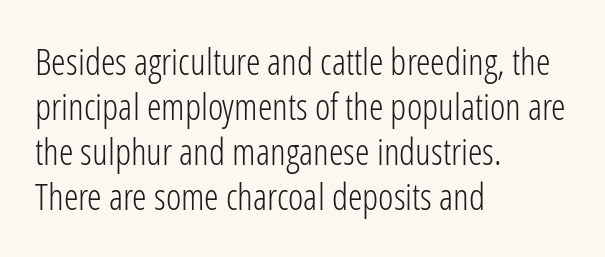
Q: Is the text bold? A: No.
Q: Is the text italic (slanted)? A: No, it is upright.
Q: Is the typeface a serif or a sans-serif typeface? A: Sans-serif.
Q: Is the text underlined? A: No.
Q: How is the paragraph aligned? A: Left-aligned.
Q: Is the spacing between letters normal or unusually wide? A: Normal.
Q: Width (condensed, normal, or wide)? A: Condensed.
Q: Stroke contrast? A: Low.
Q: x-height? A: Medium.
Q: Monospaced? A: No.
